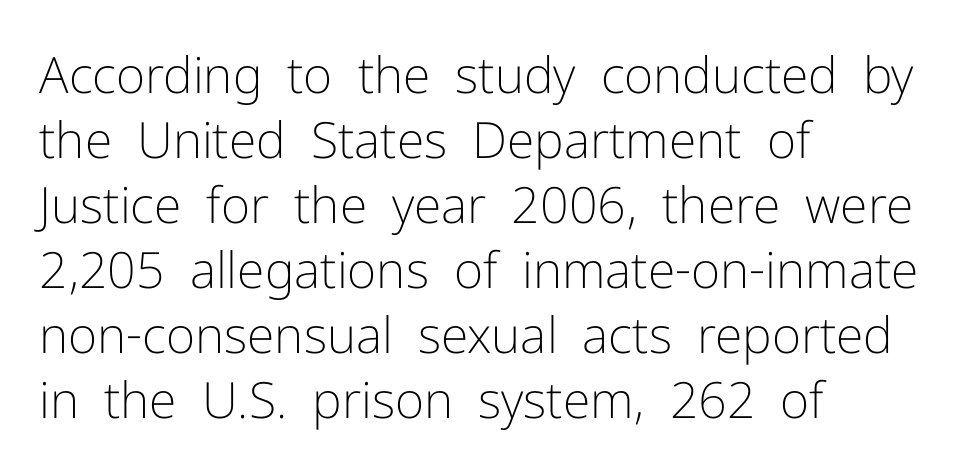
Q: Is the text bold? A: No.
Q: Is the text italic (slanted)? A: No, it is upright.
Q: Is the typeface a serif or a sans-serif typeface? A: Sans-serif.
Q: Is the text underlined? A: No.
Q: How is the paragraph aligned? A: Left-aligned.
Q: Is the spacing between letters normal or unusually wide? A: Normal.
Q: Is the spacing between lines tight, normal or loose? A: Normal.
Q: Width (condensed, normal, or wide)? A: Normal.
Q: Stroke contrast? A: Low.
Q: x-height? A: Medium.
Q: Monospaced? A: No.
